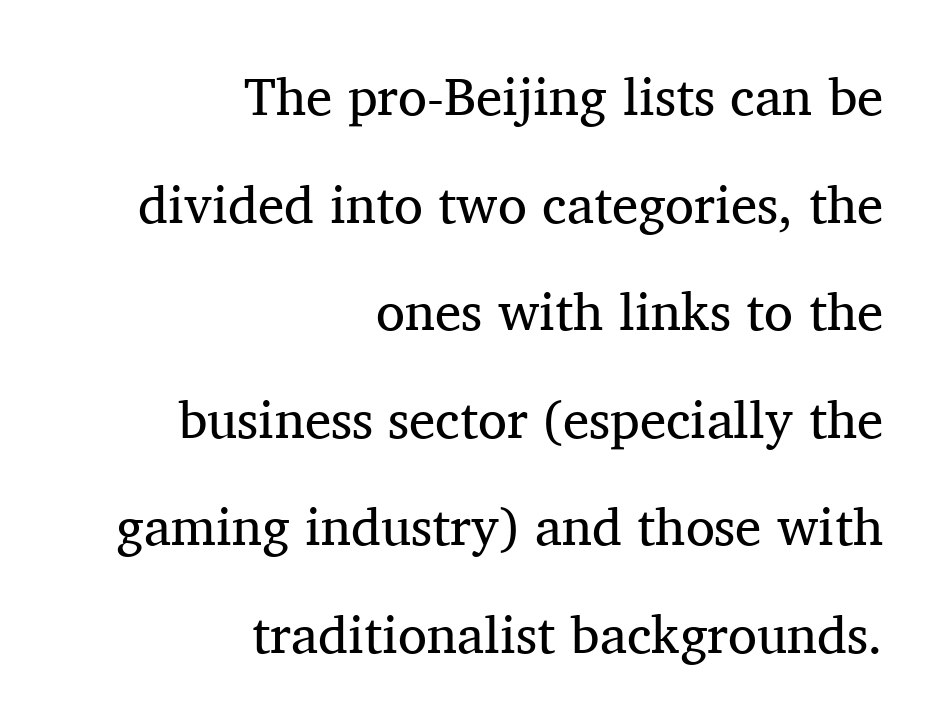
The image shows 53 px regular-weight serif type, upright; set right-aligned, loose line spacing (2.03x), normal letter spacing, not underlined; medium stroke contrast and a medium x-height.
